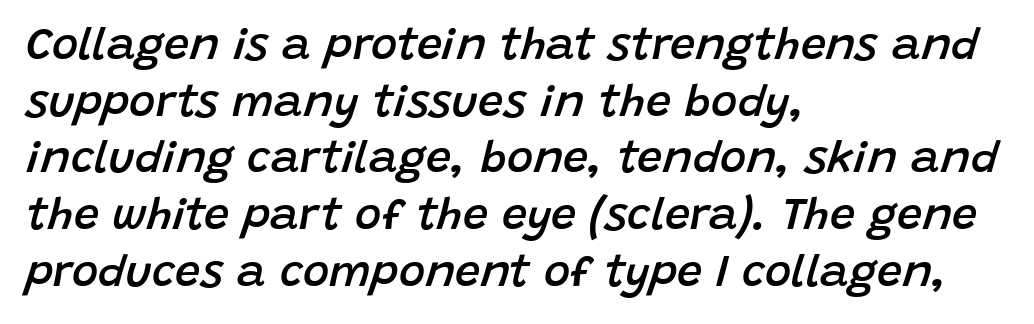
Q: Is the text bold? A: Semi-bold.
Q: Is the text italic (slanted)? A: Yes, it leans right by about 15 degrees.
Q: Is the text underlined? A: No.
Q: How is the paragraph aligned? A: Left-aligned.
Q: Is the spacing between letters normal or unusually wide? A: Normal.
Q: Is the spacing between lines tight, normal or loose? A: Normal.
Q: Width (condensed, normal, or wide)? A: Normal.
Q: Stroke contrast? A: Low.
Q: x-height? A: Large.
Q: Monospaced? A: No.
